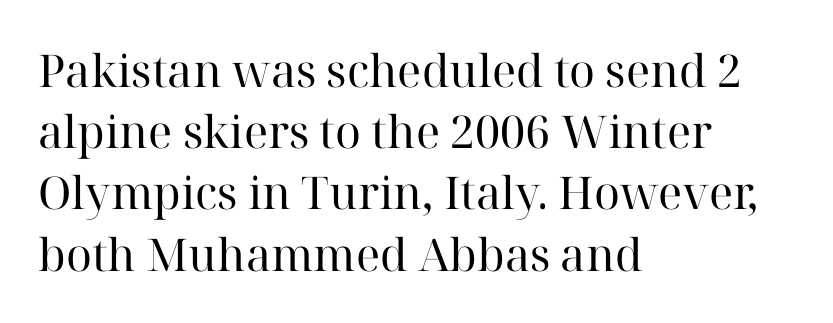
{"serif": "yes", "italic": "no", "bold": "no", "weight": "regular", "width": "normal", "stroke_contrast": "high", "x_height": "medium", "monospaced": "no", "underline": "no", "align": "left", "line_spacing": "normal", "line_spacing_ratio": 1.36, "letter_spacing": "normal", "letter_spacing_em": 0.0, "glyph_px": 45}
